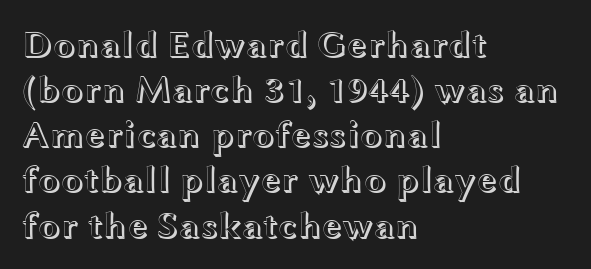
Q: Is the text italic (slanted)? A: No, it is upright.
Q: Is the text underlined? A: No.
Q: How is the paragraph aligned? A: Left-aligned.
Q: Is the spacing between letters normal or unusually wide? A: Normal.
Q: Width (condensed, normal, or wide)? A: Wide.
Q: x-height? A: Medium.
Q: Monospaced? A: No.
